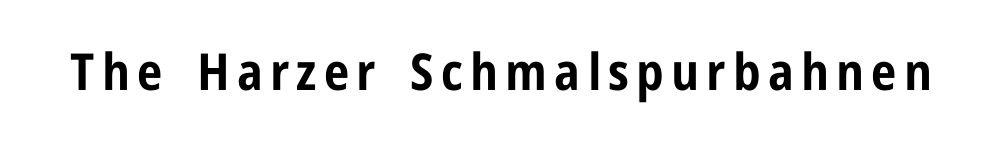
Q: Is the text bold? A: Yes.
Q: Is the text italic (slanted)? A: No, it is upright.
Q: Is the typeface a serif or a sans-serif typeface? A: Sans-serif.
Q: Is the text underlined? A: No.
Q: Width (condensed, normal, or wide)? A: Condensed.
Q: Stroke contrast? A: Low.
Q: x-height? A: Medium.
Q: Monospaced? A: No.
